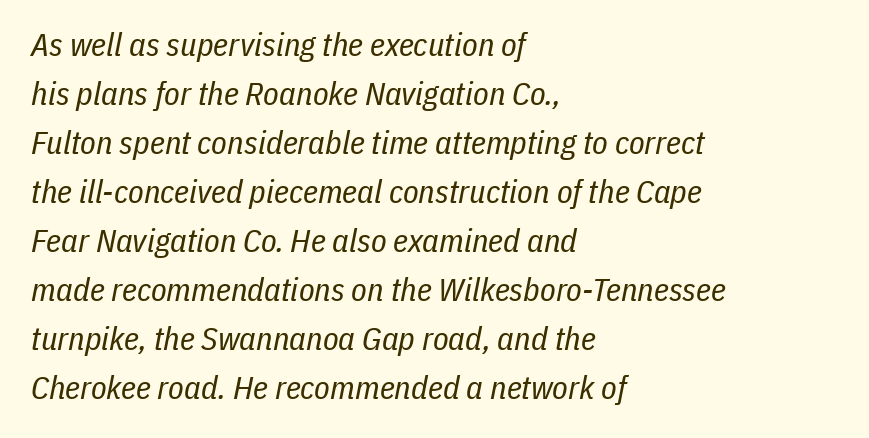
The image shows 32 px regular-weight, condensed type, italic (leaning right); set left-aligned, normal line spacing (1.53x), normal letter spacing, not underlined; low stroke contrast and a medium x-height.
